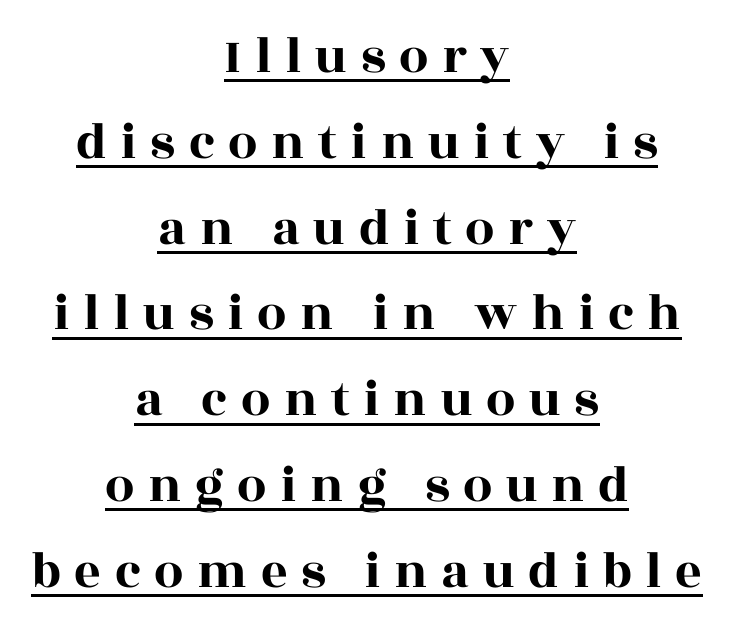
The image shows 52 px wide serif type, upright; set centered, normal line spacing (1.65x), unusually wide letter spacing (+0.26 em), underlined; a large x-height.
